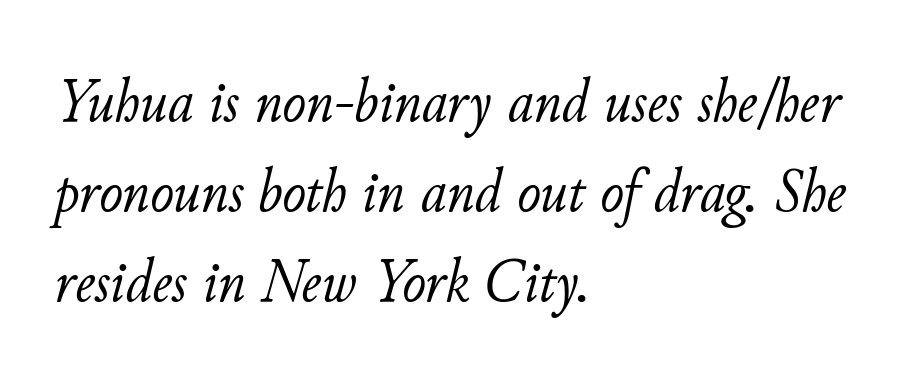
{"italic": "yes", "lean": "right", "slant_degrees": 11, "bold": "no", "weight": "light", "width": "normal", "stroke_contrast": "low", "x_height": "small", "monospaced": "no", "underline": "no", "align": "left", "line_spacing": "normal", "line_spacing_ratio": 1.43, "letter_spacing": "normal", "letter_spacing_em": 0.0, "glyph_px": 63}
